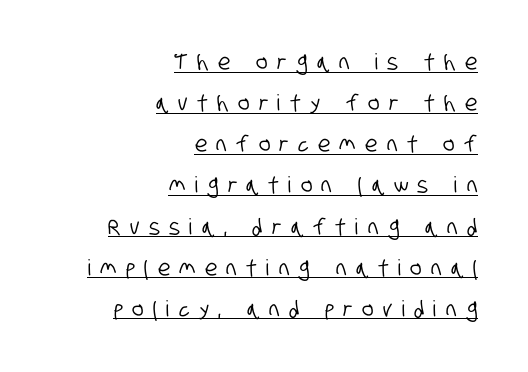
The image shows 22 px text type; set right-aligned, line spacing 1.87x, unusually wide letter spacing (+0.43 em), underlined.
